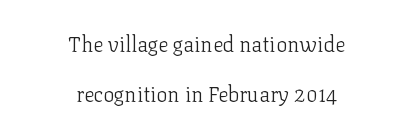
The image shows 21 px text type, upright; set centered, loose line spacing (2.4x), normal letter spacing, not underlined.
